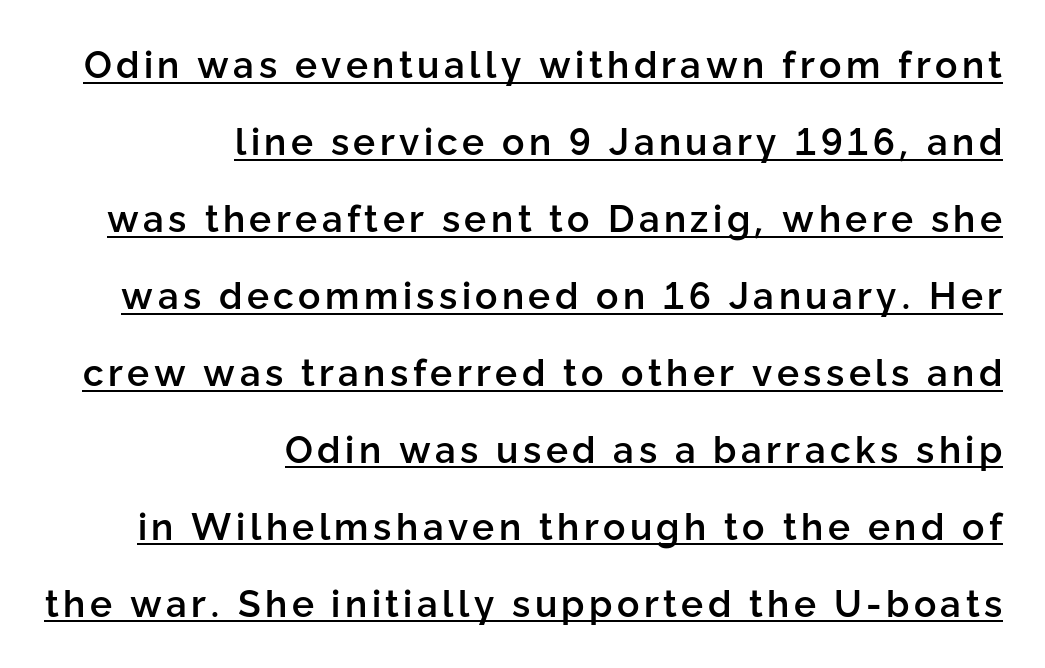
{"serif": "no", "italic": "no", "bold": "semi", "weight": "semibold", "width": "normal", "stroke_contrast": "low", "x_height": "medium", "monospaced": "no", "underline": "yes", "align": "right", "line_spacing": "loose", "line_spacing_ratio": 2.08, "glyph_px": 37}
